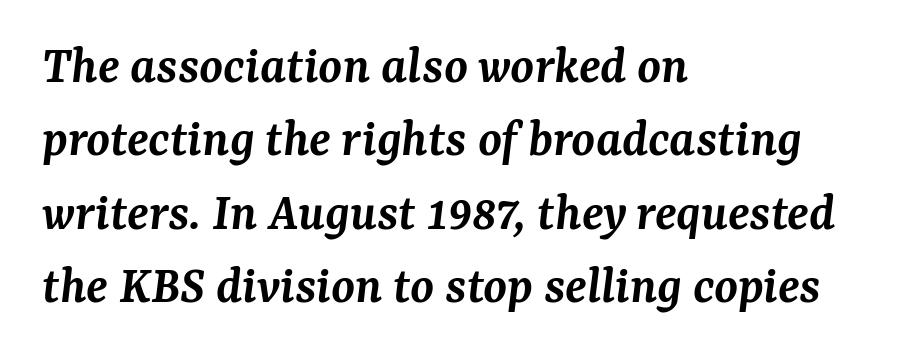
The image shows 54 px semibold serif type, italic (leaning right); set left-aligned, normal line spacing (1.36x), normal letter spacing, not underlined; medium stroke contrast and a medium x-height.
